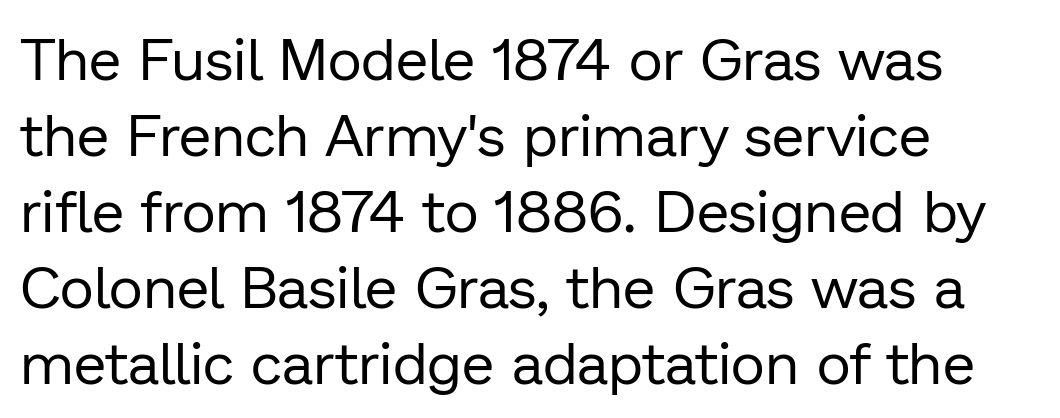
Q: Is the text bold? A: No.
Q: Is the text italic (slanted)? A: No, it is upright.
Q: Is the typeface a serif or a sans-serif typeface? A: Sans-serif.
Q: Is the text underlined? A: No.
Q: How is the paragraph aligned? A: Left-aligned.
Q: Is the spacing between letters normal or unusually wide? A: Normal.
Q: Is the spacing between lines tight, normal or loose? A: Normal.
Q: Width (condensed, normal, or wide)? A: Normal.
Q: Stroke contrast? A: Low.
Q: x-height? A: Medium.
Q: Monospaced? A: No.
